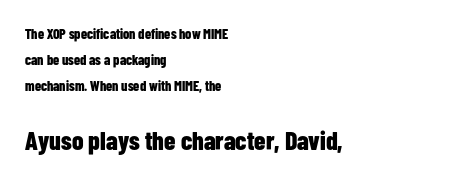
Q: Is the text bold? A: Yes.
Q: Is the text italic (slanted)? A: No, it is upright.
Q: Is the text underlined? A: No.
Q: How is the paragraph aligned? A: Left-aligned.
Q: Is the spacing between letters normal or unusually wide? A: Normal.
Q: Which block of text is set in a larger size, the first (top) or the second (bottom)? A: The second (bottom) one.
